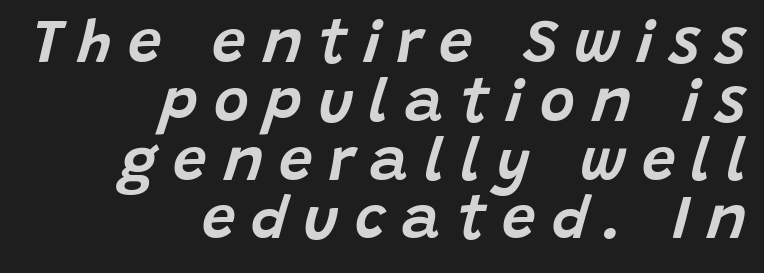
Bare-footed words on every line. Here the designer chose a conventional face with non-uniform glyph widths. Observe the wide spacing: letters keep a clear distance from each other. The passage is arranged like a letterhead date or caption credit — flush right. The text carries the slant typical of an italic or oblique font.
